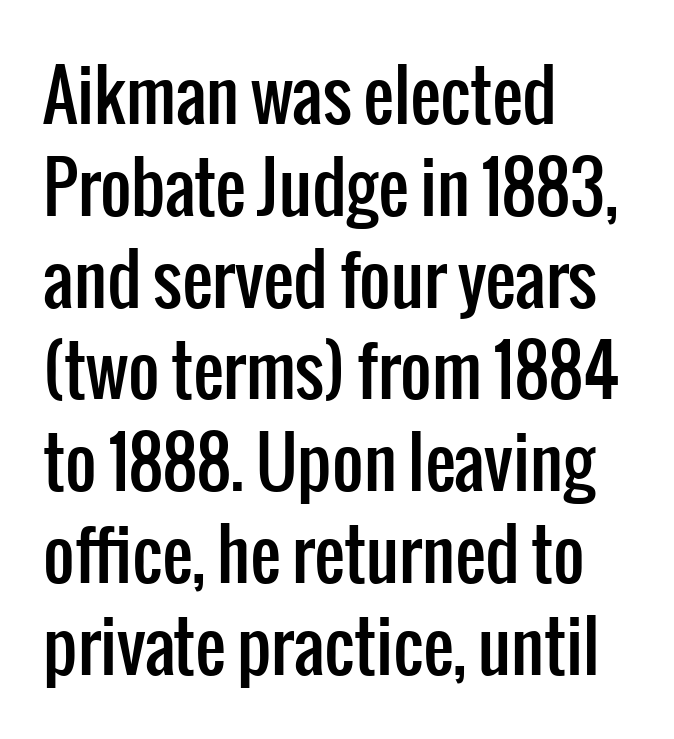
The image shows 68 px condensed sans-serif type, upright; set left-aligned, normal line spacing (1.35x), normal letter spacing, not underlined; low stroke contrast and a medium x-height.
